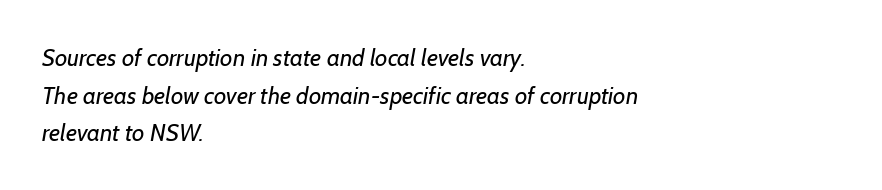
{"bold": "no", "underline": "no", "align": "left", "line_spacing": "normal", "line_spacing_ratio": 1.57, "letter_spacing": "normal", "letter_spacing_em": 0.0, "glyph_px": 24}
